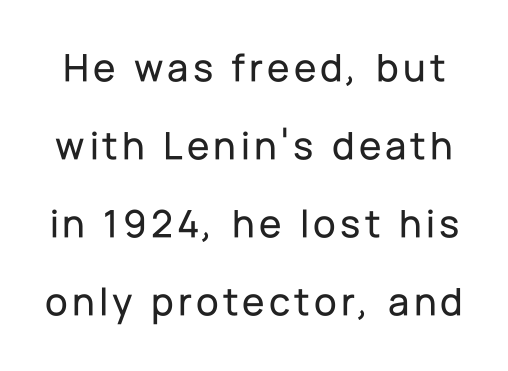
{"serif": "no", "italic": "no", "width": "normal", "stroke_contrast": "low", "x_height": "medium", "monospaced": "no", "underline": "no", "line_spacing": "loose", "line_spacing_ratio": 1.9, "glyph_px": 41}
